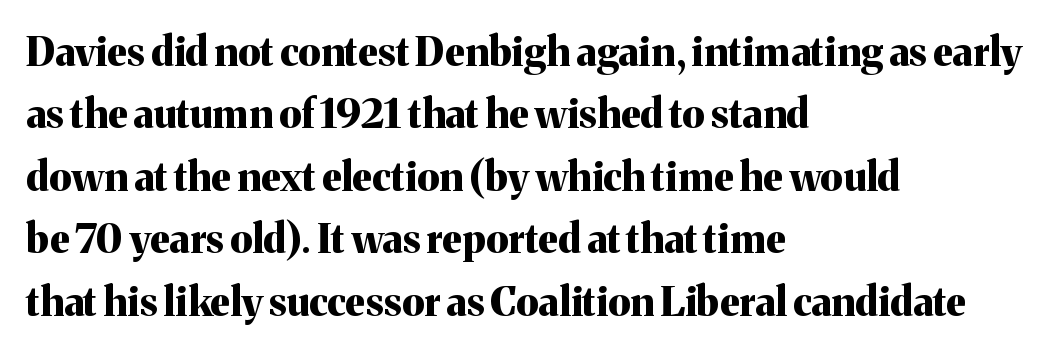
Q: Is the text bold? A: Yes.
Q: Is the text italic (slanted)? A: No, it is upright.
Q: Is the typeface a serif or a sans-serif typeface? A: Serif.
Q: Is the text underlined? A: No.
Q: How is the paragraph aligned? A: Left-aligned.
Q: Is the spacing between letters normal or unusually wide? A: Normal.
Q: Is the spacing between lines tight, normal or loose? A: Normal.
Q: Width (condensed, normal, or wide)? A: Normal.
Q: Stroke contrast? A: Medium.
Q: x-height? A: Medium.
Q: Monospaced? A: No.
